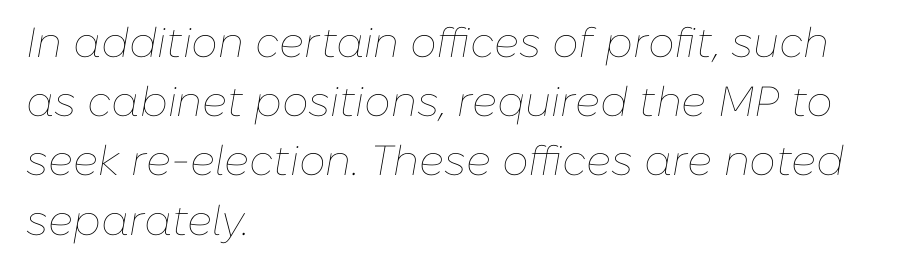
Q: Is the text bold? A: No.
Q: Is the text italic (slanted)? A: Yes, it leans right by about 10 degrees.
Q: Is the text underlined? A: No.
Q: How is the paragraph aligned? A: Left-aligned.
Q: Is the spacing between letters normal or unusually wide? A: Normal.
Q: Is the spacing between lines tight, normal or loose? A: Normal.
Q: Width (condensed, normal, or wide)? A: Normal.
Q: Stroke contrast? A: Low.
Q: x-height? A: Medium.
Q: Monospaced? A: No.
